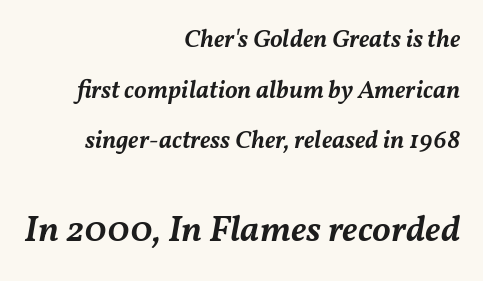
Q: Is the text bold? A: Semi-bold.
Q: Is the text italic (slanted)? A: Yes, it leans right by about 11 degrees.
Q: Is the text underlined? A: No.
Q: How is the paragraph aligned? A: Right-aligned.
Q: Is the spacing between letters normal or unusually wide? A: Normal.
Q: Is the spacing between lines tight, normal or loose? A: Loose.
Q: Which block of text is set in a larger size, the first (top) or the second (bottom)? A: The second (bottom) one.
Q: Width (condensed, normal, or wide)? A: Normal.
Q: Stroke contrast? A: Medium.
Q: x-height? A: Medium.
Q: Monospaced? A: No.
